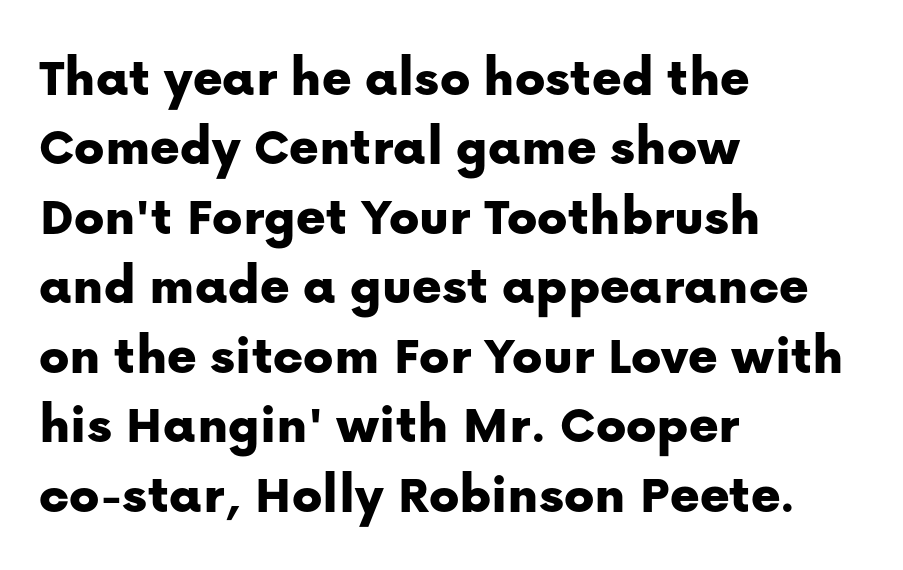
These lines are composed in type without serifs. The font's upright variant was chosen for this text. The ragged edge is on the right, which tells us the setting is flush left. Proportional: the letters do not fall into vertical columns. Caption: standard tracking, unaltered. Underlining? Definitely not there.
